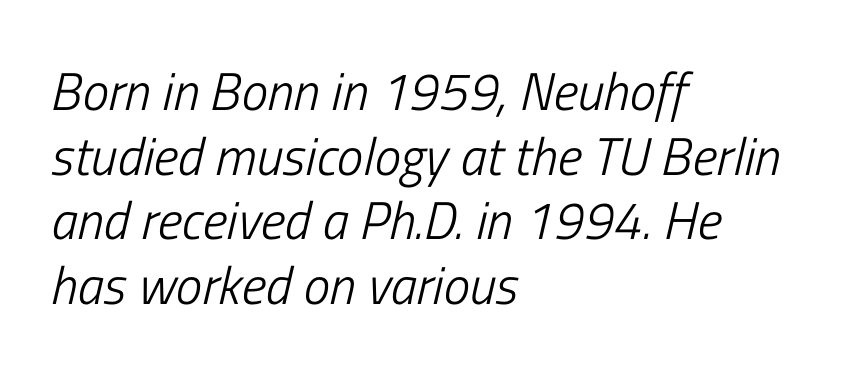
Q: Is the text bold? A: No.
Q: Is the text italic (slanted)? A: Yes, it leans right by about 13 degrees.
Q: Is the text underlined? A: No.
Q: How is the paragraph aligned? A: Left-aligned.
Q: Is the spacing between letters normal or unusually wide? A: Normal.
Q: Width (condensed, normal, or wide)? A: Condensed.
Q: Stroke contrast? A: Low.
Q: x-height? A: Medium.
Q: Monospaced? A: No.
